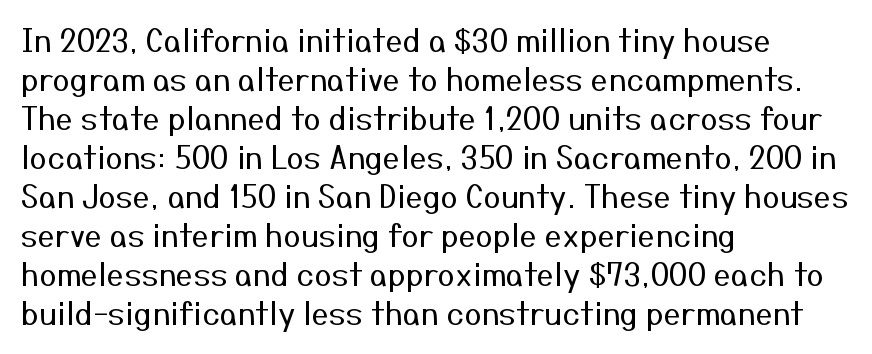
Q: Is the text bold? A: No.
Q: Is the text italic (slanted)? A: No, it is upright.
Q: Is the typeface a serif or a sans-serif typeface? A: Sans-serif.
Q: Is the text underlined? A: No.
Q: How is the paragraph aligned? A: Left-aligned.
Q: Is the spacing between letters normal or unusually wide? A: Normal.
Q: Is the spacing between lines tight, normal or loose? A: Normal.
Q: Width (condensed, normal, or wide)? A: Normal.
Q: Stroke contrast? A: Medium.
Q: x-height? A: Medium.
Q: Monospaced? A: No.
